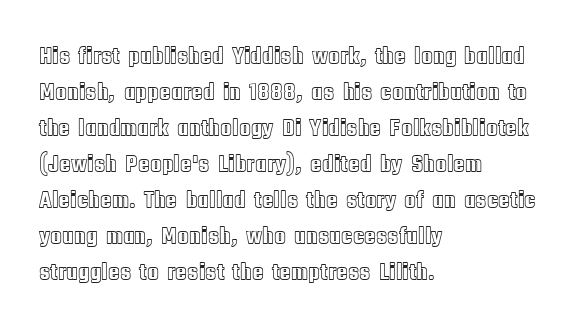
The image shows 24 px text type, upright; set left-aligned, normal line spacing (1.5x), normal letter spacing, not underlined.
